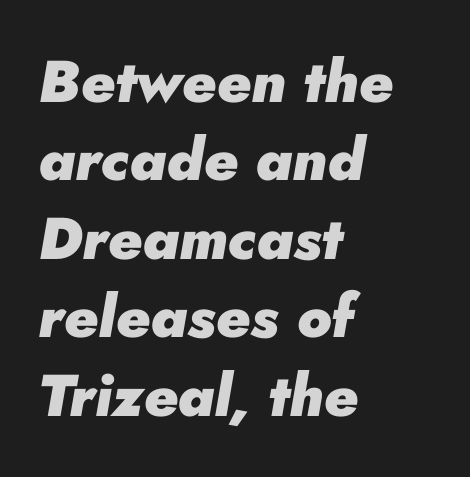
Italic: yes, the glyphs are oblique. Varying glyph widths throughout — classic text-font behaviour. How heavy is the stroke? Heavy — this is a bold. These lines stack with their left ends in a neat column. Descender tails drop into unmarked territory.
